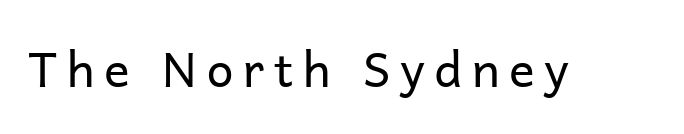
{"serif": "no", "italic": "no", "bold": "no", "weight": "regular", "width": "normal", "stroke_contrast": "low", "x_height": "medium", "monospaced": "no", "underline": "no", "letter_spacing": "wide", "letter_spacing_em": 0.2, "glyph_px": 48}
